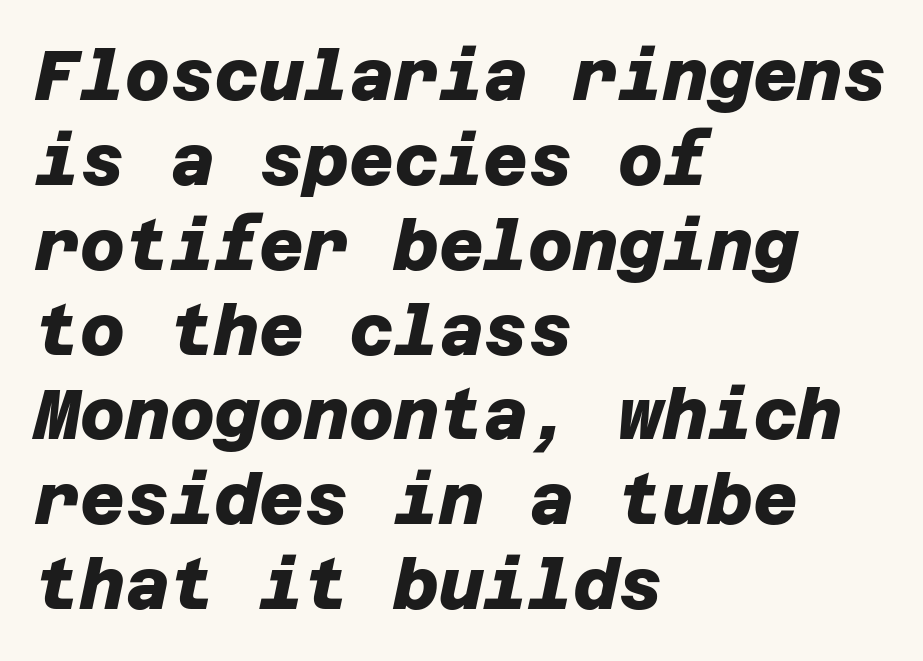
The image shows 69 px heavy sans-serif type; set left-aligned, line spacing 1.23x, normal letter spacing, not underlined; low stroke contrast and a large x-height.
